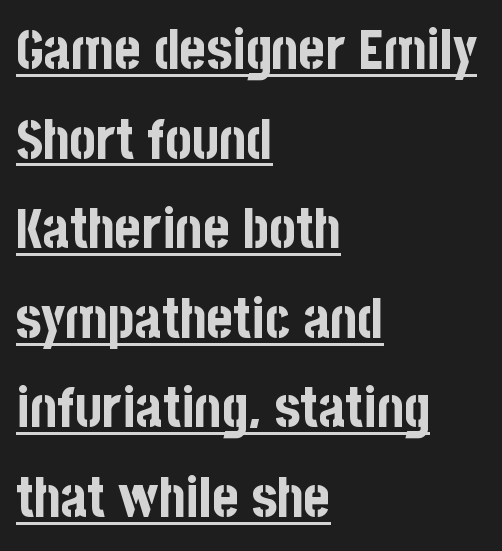
Rendered with straight, roman letterforms. Note: no serifs on the glyphs. Looks like someone drew a line under every word here. This sample has the flowing, uneven cadence of proportional lettering.
